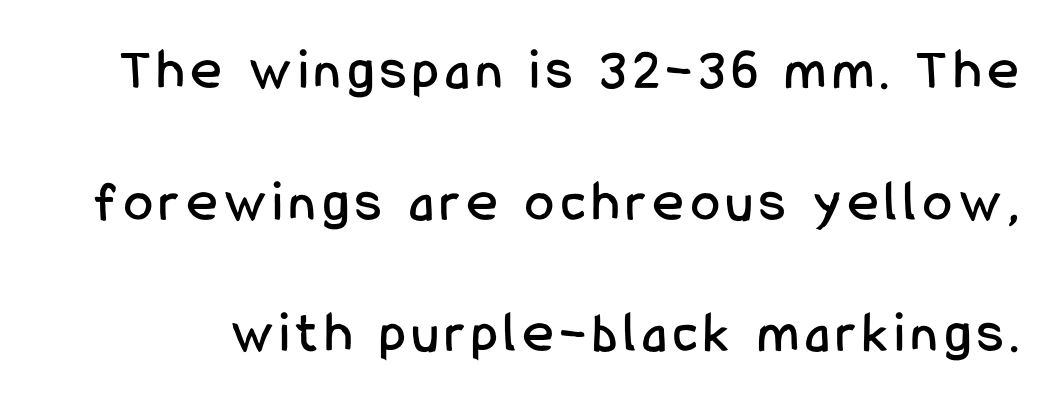
The image shows 58 px condensed sans-serif type, upright; set loose line spacing (2.27x), not underlined; low stroke contrast and a medium x-height.
